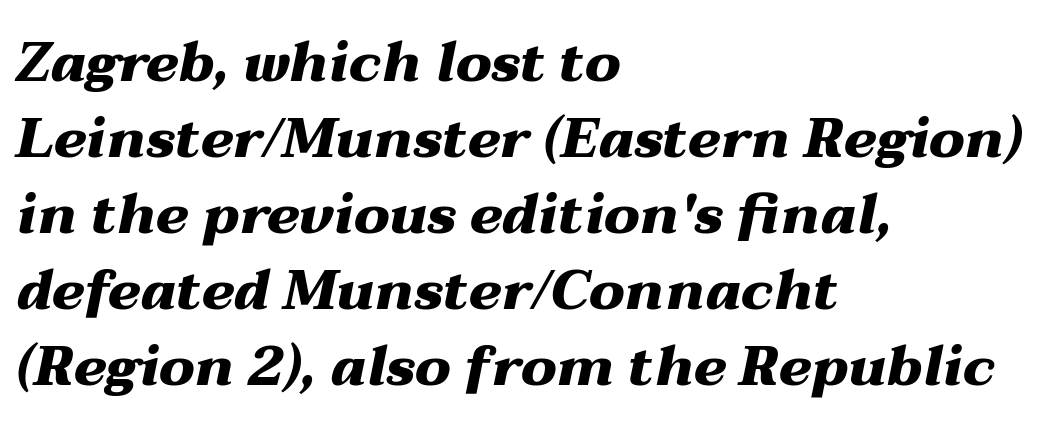
The image shows 55 px heavy, wide type, italic (leaning right); set left-aligned, normal line spacing (1.38x), normal letter spacing, not underlined; medium stroke contrast and a medium x-height.
